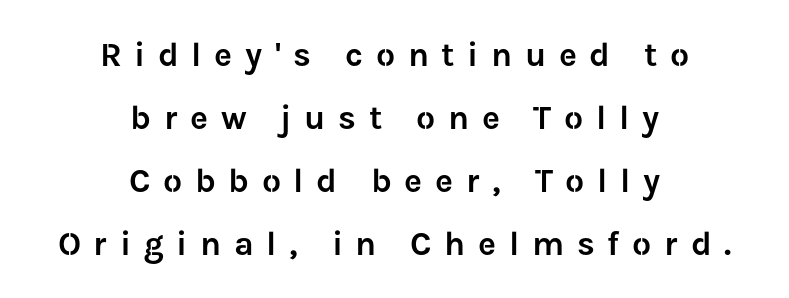
Q: Is the text italic (slanted)? A: No, it is upright.
Q: Is the typeface a serif or a sans-serif typeface? A: Sans-serif.
Q: Is the text underlined? A: No.
Q: How is the paragraph aligned? A: Centered.
Q: Is the spacing between letters normal or unusually wide? A: Unusually wide.
Q: Width (condensed, normal, or wide)? A: Normal.
Q: Stroke contrast? A: Low.
Q: x-height? A: Medium.
Q: Monospaced? A: No.
